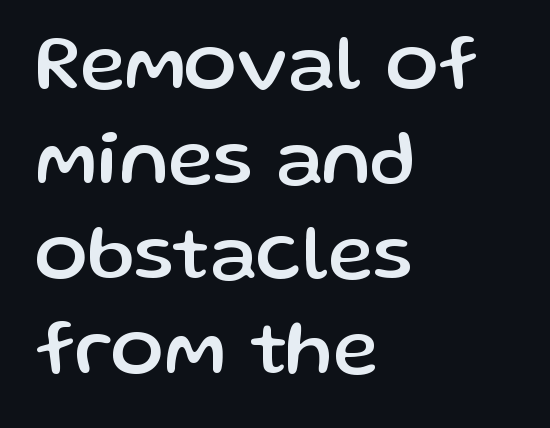
The image shows 78 px sans-serif type, upright; set left-aligned, line spacing 1.22x, normal letter spacing, not underlined; low stroke contrast and a medium x-height.
